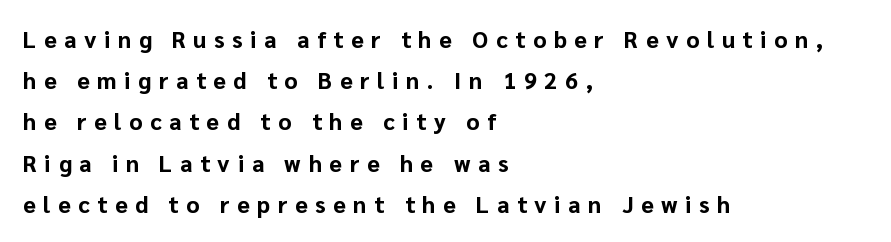
The image shows 23 px bold type, upright; set left-aligned, line spacing 1.79x, unusually wide letter spacing (+0.33 em), not underlined.
